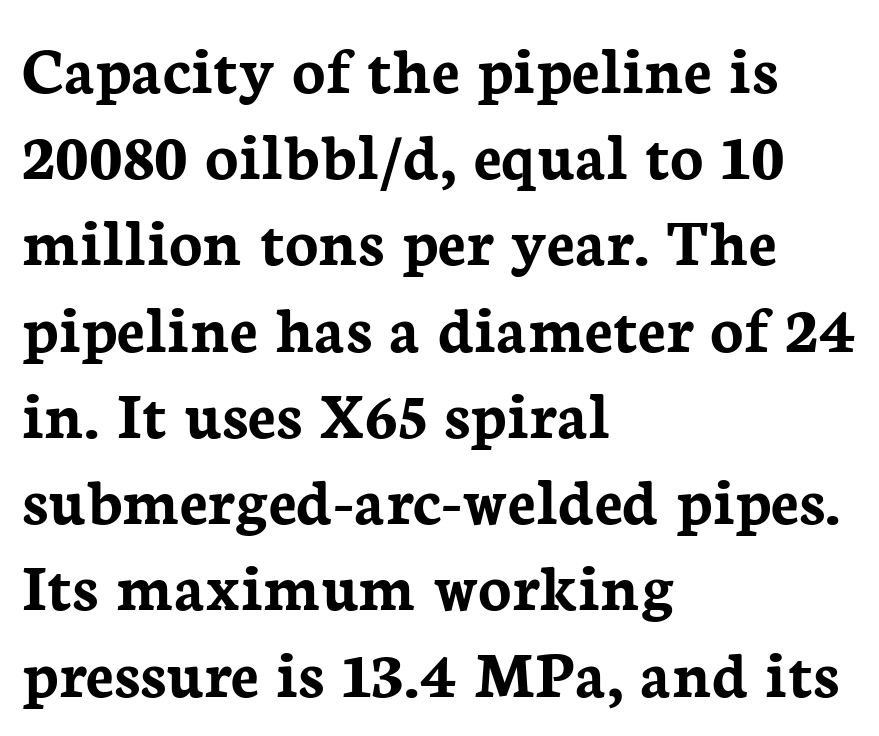
Plain, unruled lines of type. The letters stand upright; this is a roman face. The setting favours the left margin, as ordinary paragraphs usually do. Are there feet on the stems? There are — it's a serif.
